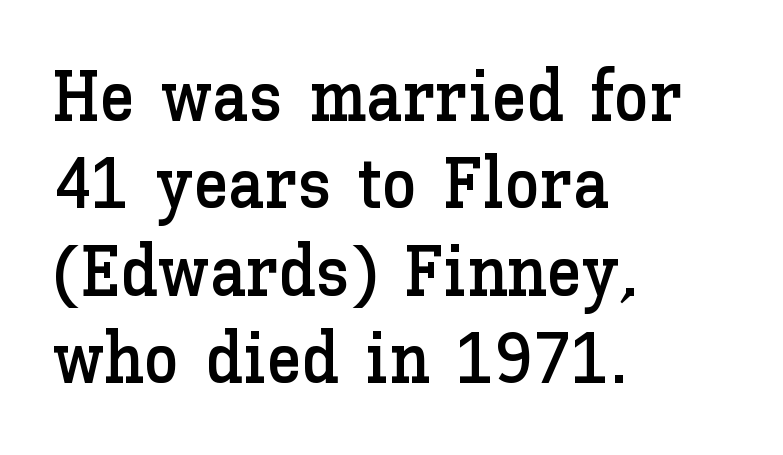
Character widths vary here, with narrow letters taking less room than wide ones. One-word summary of the alignment: left. This rendering features lettering with no underline. The font's upright variant was chosen for this text. Each word holds together tightly as a unit, with standard inter-letter gaps.
